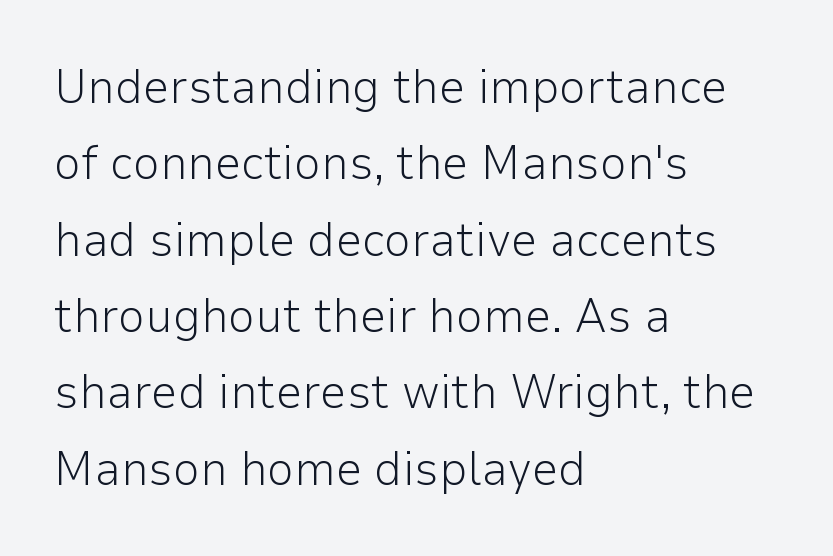
{"serif": "no", "italic": "no", "bold": "no", "weight": "light", "width": "normal", "stroke_contrast": "low", "x_height": "medium", "monospaced": "no", "underline": "no", "align": "left", "line_spacing": "normal", "line_spacing_ratio": 1.59, "letter_spacing": "normal", "letter_spacing_em": 0.0, "glyph_px": 48}
